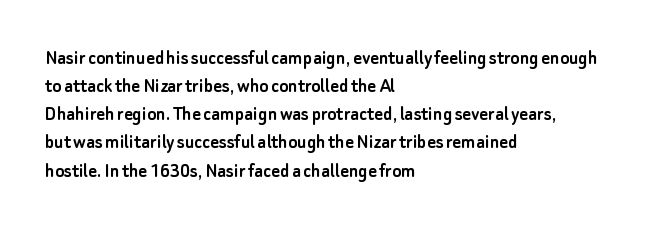
Q: Is the text italic (slanted)? A: No, it is upright.
Q: Is the text underlined? A: No.
Q: How is the paragraph aligned? A: Left-aligned.
Q: Is the spacing between letters normal or unusually wide? A: Normal.
Q: Is the spacing between lines tight, normal or loose? A: Normal.
